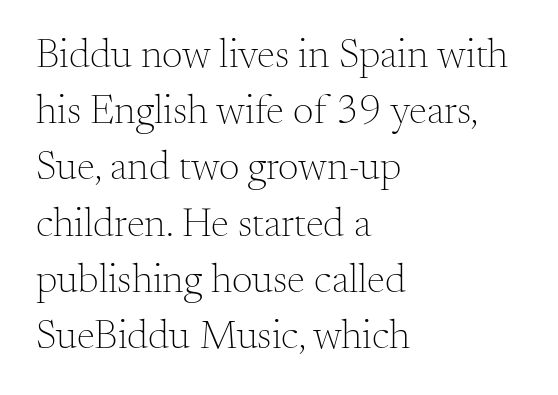
Q: Is the text bold? A: No.
Q: Is the text italic (slanted)? A: No, it is upright.
Q: Is the typeface a serif or a sans-serif typeface? A: Serif.
Q: Is the text underlined? A: No.
Q: How is the paragraph aligned? A: Left-aligned.
Q: Is the spacing between letters normal or unusually wide? A: Normal.
Q: Is the spacing between lines tight, normal or loose? A: Normal.
Q: Width (condensed, normal, or wide)? A: Normal.
Q: Stroke contrast? A: Medium.
Q: x-height? A: Small.
Q: Monospaced? A: No.
